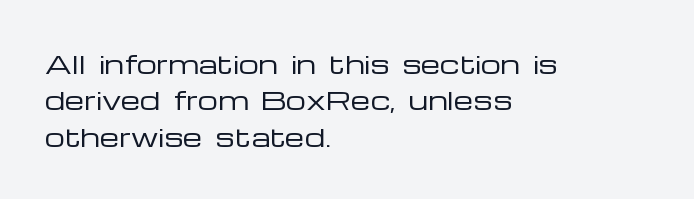
Q: Is the text bold? A: No.
Q: Is the text italic (slanted)? A: No, it is upright.
Q: Is the text underlined? A: No.
Q: How is the paragraph aligned? A: Left-aligned.
Q: Is the spacing between letters normal or unusually wide? A: Normal.
Q: Is the spacing between lines tight, normal or loose? A: Normal.
